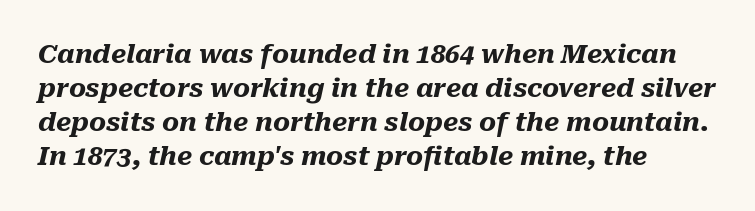
Posture: slanted. Layout note: lines flush left. Look at the stroke-to-counter ratio: heavy, a bold. Letter spacing: default. Regarding leading, the lines here are spaced in the standard way.
